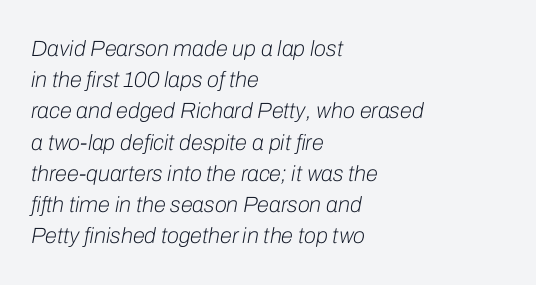
Rule under the text: the space is simply empty. The type is set solid horizontally, with unmodified tracking. Stroke thickness stays within the range of a standard reading face or lighter. Vertically, the passage feels balanced, rows spaced as you'd expect.
